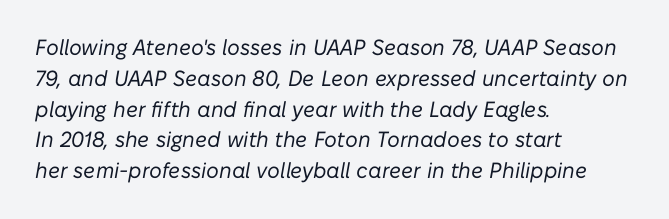
{"italic": "yes", "lean": "right", "slant_degrees": 10, "bold": "no", "underline": "no", "align": "left", "line_spacing": "normal", "line_spacing_ratio": 1.4, "letter_spacing": "normal", "letter_spacing_em": 0.0, "glyph_px": 22}
